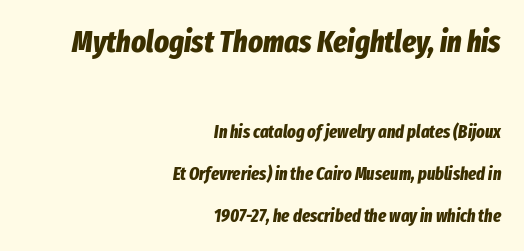
Is the type slanted? Yes — the strokes lean at a clear angle. Size contrast runs from large at the top to small at the bottom. These lines are rendered in a variable-pitch font. There is no visible air inserted between adjacent glyphs.
